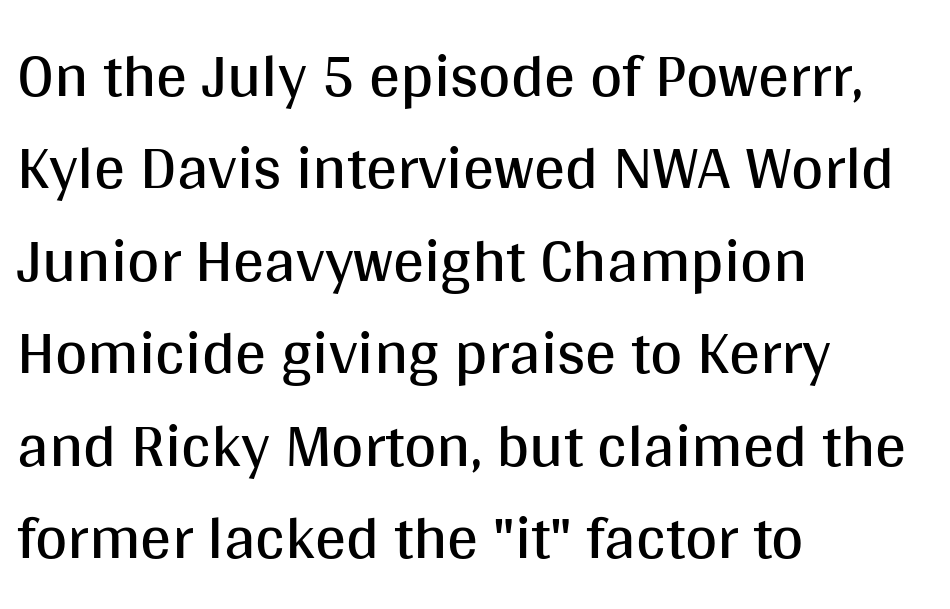
{"serif": "no", "italic": "no", "bold": "no", "weight": "regular", "width": "normal", "stroke_contrast": "medium", "x_height": "large", "monospaced": "no", "underline": "no", "align": "left", "line_spacing": "normal", "line_spacing_ratio": 1.49, "letter_spacing": "normal", "letter_spacing_em": 0.0, "glyph_px": 62}
